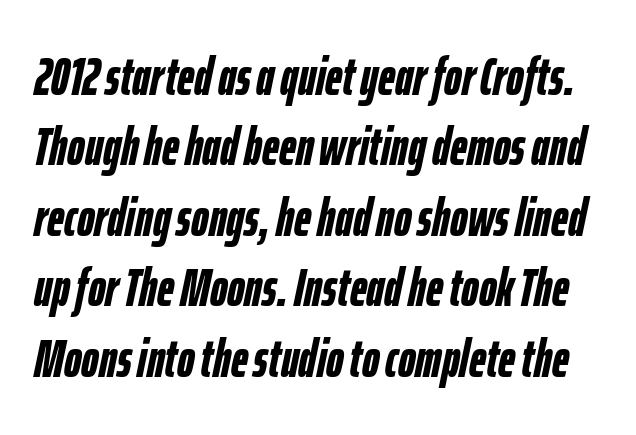
{"italic": "yes", "lean": "right", "slant_degrees": 12, "bold": "yes", "weight": "semibold", "width": "condensed", "stroke_contrast": "low", "x_height": "medium", "monospaced": "no", "underline": "no", "line_spacing": "normal", "line_spacing_ratio": 1.33, "letter_spacing": "normal", "letter_spacing_em": 0.0, "glyph_px": 53}
